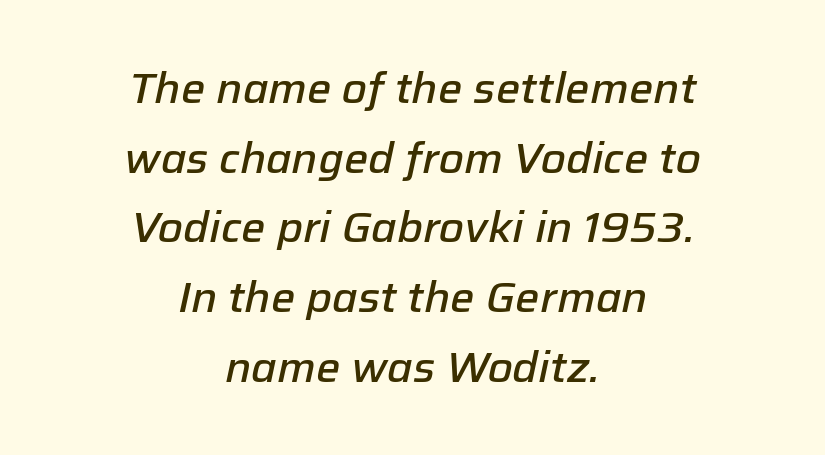
The image shows 43 px semibold type, italic (leaning right); set centered, normal line spacing (1.62x), normal letter spacing, not underlined; low stroke contrast and a medium x-height.
